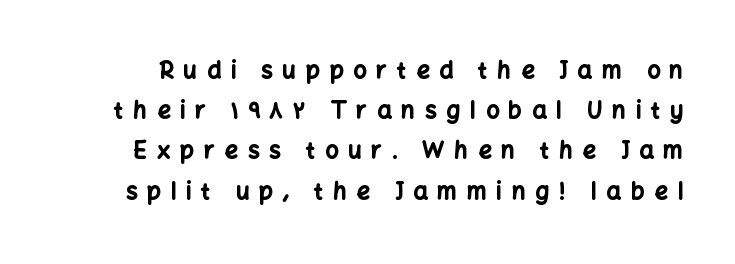
Q: Is the text bold? A: Yes.
Q: Is the text italic (slanted)? A: No, it is upright.
Q: Is the text underlined? A: No.
Q: Is the spacing between letters normal or unusually wide? A: Unusually wide.
